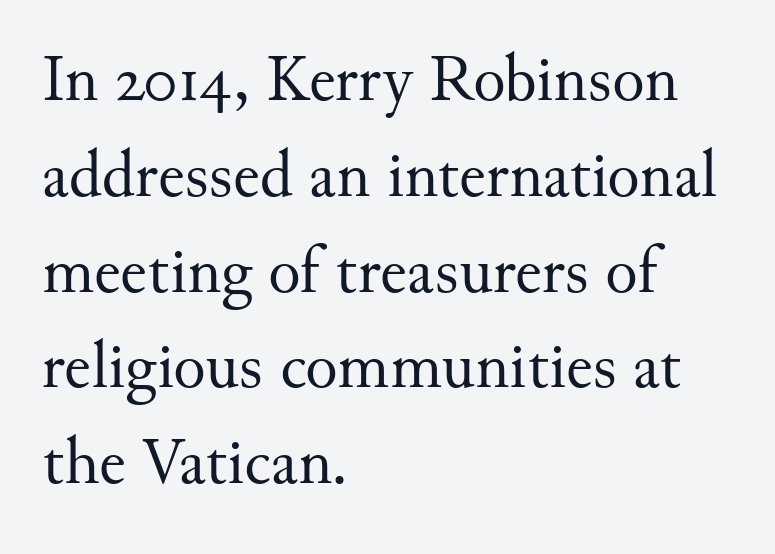
{"serif": "yes", "italic": "no", "bold": "no", "weight": "regular", "width": "normal", "stroke_contrast": "medium", "x_height": "small", "monospaced": "no", "underline": "no", "align": "left", "line_spacing": "normal", "line_spacing_ratio": 1.43, "letter_spacing": "normal", "letter_spacing_em": 0.0, "glyph_px": 67}
